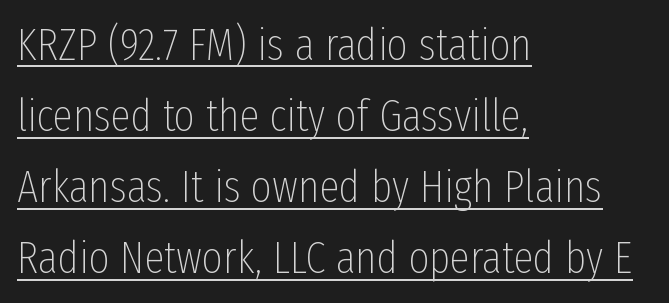
Left-aligned paragraph, ragged on the right. You could call the tracking neutral — neither tight nor loose. The characters display no serif detailing; their extremities are plain. Descenders here cross a horizontal rule under the line.
